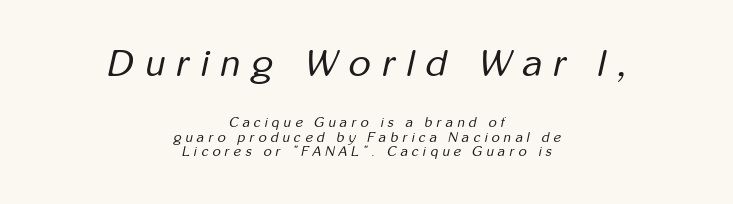
Q: Is the text bold? A: No.
Q: Is the text italic (slanted)? A: Yes, it leans right by about 12 degrees.
Q: Is the text underlined? A: No.
Q: How is the paragraph aligned? A: Centered.
Q: Is the spacing between letters normal or unusually wide? A: Unusually wide.
Q: Is the spacing between lines tight, normal or loose? A: Tight.
Q: Which block of text is set in a larger size, the first (top) or the second (bottom)? A: The first (top) one.
Q: Width (condensed, normal, or wide)? A: Condensed.
Q: Stroke contrast? A: Low.
Q: x-height? A: Medium.
Q: Monospaced? A: No.
